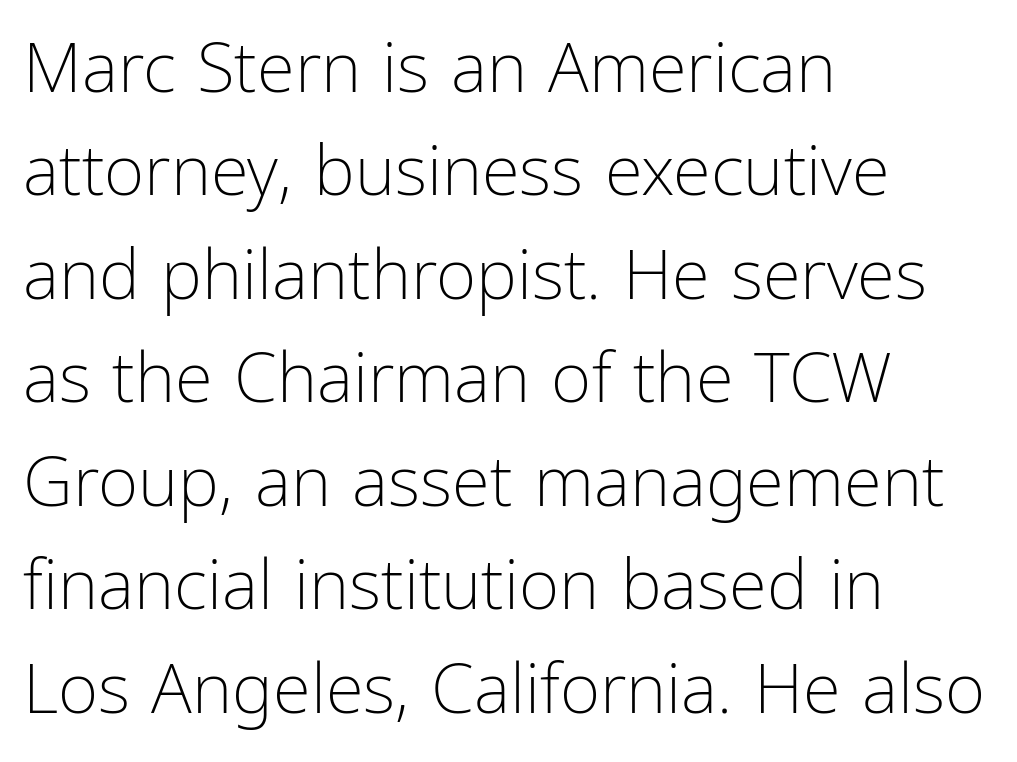
The letterforms sit at book weight or below. The words here are not underlined. Summary of vertical rhythm: regular, with standard interline spacing. The specimen reads as upright at a glance.
